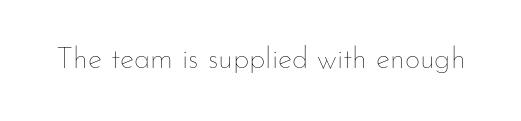
Q: Is the text bold? A: No.
Q: Is the text italic (slanted)? A: No, it is upright.
Q: Is the text underlined? A: No.
Q: Is the spacing between letters normal or unusually wide? A: Normal.
Q: Width (condensed, normal, or wide)? A: Normal.
Q: Stroke contrast? A: Low.
Q: x-height? A: Small.
Q: Monospaced? A: No.
